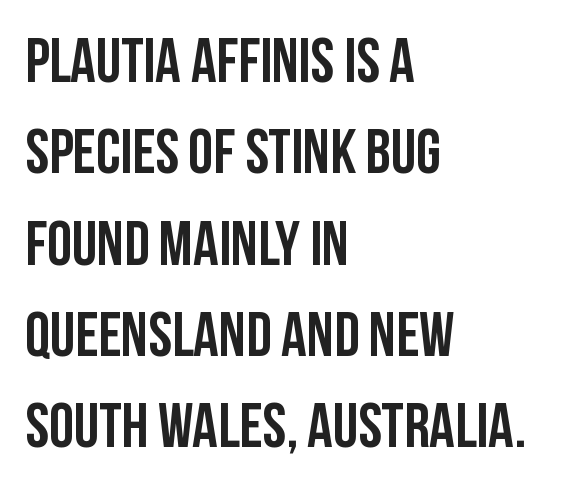
The image shows 63 px condensed sans-serif type, upright; set left-aligned, normal line spacing (1.45x), normal letter spacing, not underlined; low stroke contrast and a large x-height.
